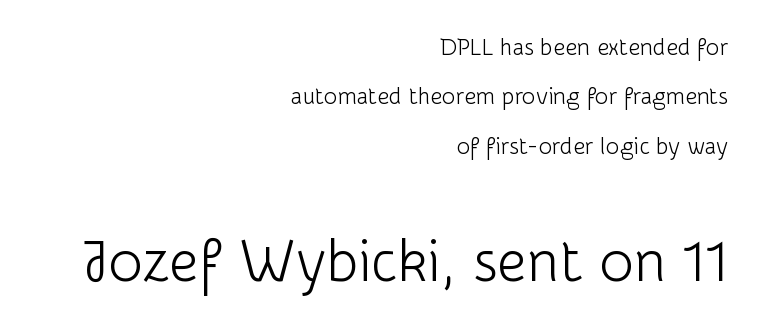
Q: Is the text bold? A: No.
Q: Is the text italic (slanted)? A: No, it is upright.
Q: Is the typeface a serif or a sans-serif typeface? A: Sans-serif.
Q: Is the text underlined? A: No.
Q: How is the paragraph aligned? A: Right-aligned.
Q: Is the spacing between letters normal or unusually wide? A: Normal.
Q: Is the spacing between lines tight, normal or loose? A: Loose.
Q: Which block of text is set in a larger size, the first (top) or the second (bottom)? A: The second (bottom) one.
Q: Width (condensed, normal, or wide)? A: Normal.
Q: Stroke contrast? A: Low.
Q: x-height? A: Medium.
Q: Monospaced? A: No.
